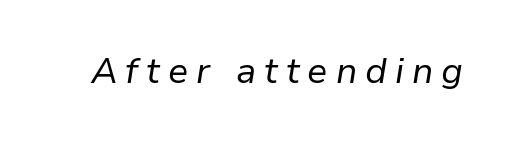
{"italic": "yes", "lean": "right", "slant_degrees": 9, "bold": "no", "weight": "regular", "width": "normal", "stroke_contrast": "low", "x_height": "medium", "monospaced": "no", "underline": "no", "letter_spacing": "wide", "letter_spacing_em": 0.22, "glyph_px": 36}
